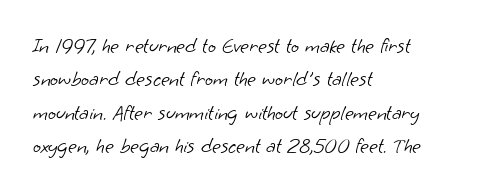
Check under the words: just untouched page. This sample uses plain, unmodified letter spacing. The compositor pushed each line to the left boundary. Nothing heavy about these letters — not bold at all.
